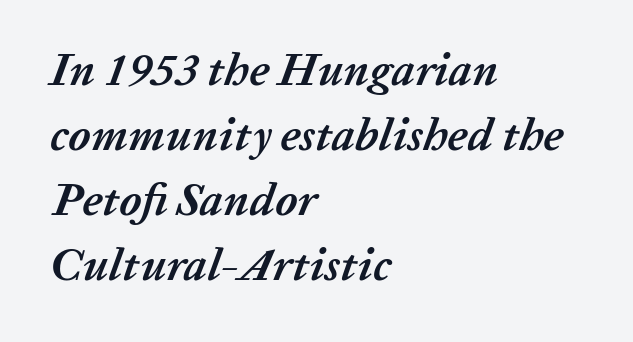
{"italic": "yes", "lean": "right", "slant_degrees": 20, "bold": "yes", "weight": "semibold", "width": "normal", "stroke_contrast": "low", "x_height": "medium", "monospaced": "no", "underline": "no", "align": "left", "line_spacing": "normal", "line_spacing_ratio": 1.41, "letter_spacing": "normal", "letter_spacing_em": 0.0, "glyph_px": 46}
